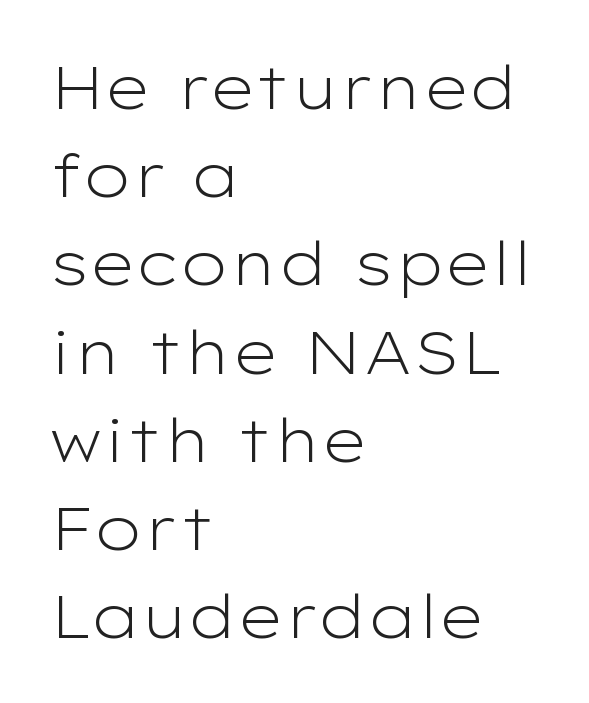
The passage shown is not bold in any degree. Descenders hang freely into open space. Does the leading feel generous? No, just average. When letters stand straight like this, we call the style roman or upright. Looks like regular typesetting: each glyph gets only the width it needs. If you drew a ruler down the left edge, every line would touch it.
